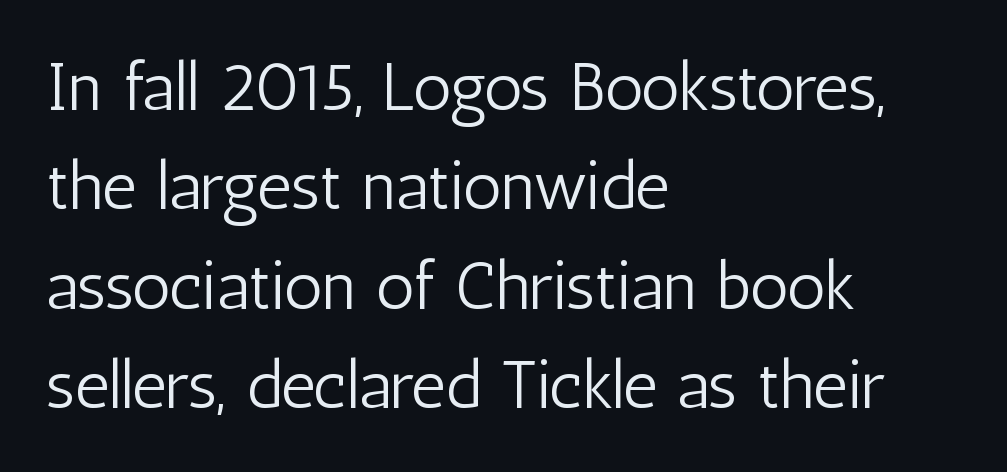
{"serif": "no", "italic": "no", "bold": "no", "weight": "light", "width": "condensed", "stroke_contrast": "low", "x_height": "medium", "monospaced": "no", "underline": "no", "align": "left", "line_spacing": "normal", "line_spacing_ratio": 1.46, "letter_spacing": "normal", "letter_spacing_em": 0.0, "glyph_px": 68}
